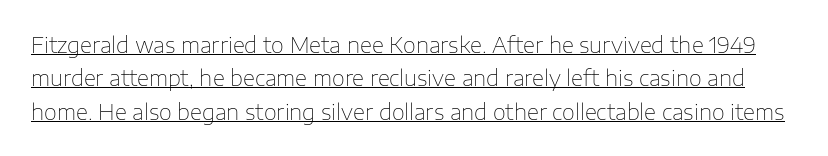
{"italic": "no", "bold": "no", "underline": "yes", "line_spacing": "normal", "line_spacing_ratio": 1.59, "letter_spacing": "normal", "letter_spacing_em": 0.0, "glyph_px": 21}
